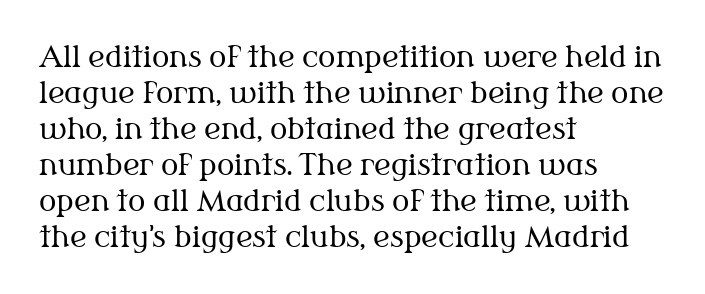
The image shows 29 px regular-weight serif type, upright; set left-aligned, line spacing 1.24x, normal letter spacing, not underlined; medium stroke contrast and a medium x-height.
